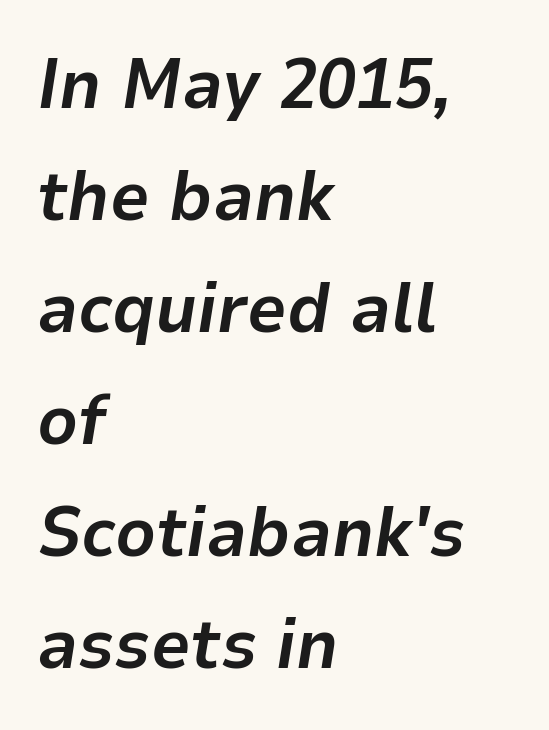
The image shows 70 px bold type, italic (leaning right); set left-aligned, normal line spacing (1.6x), normal letter spacing, not underlined; low stroke contrast and a medium x-height.
